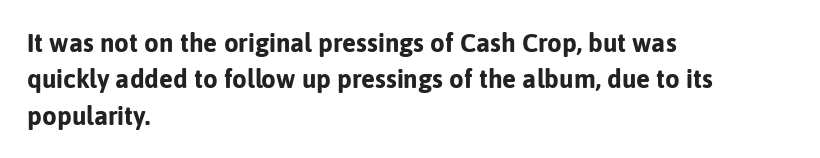
The image shows 26 px bold type, upright; set left-aligned, normal line spacing (1.4x), normal letter spacing, not underlined.
